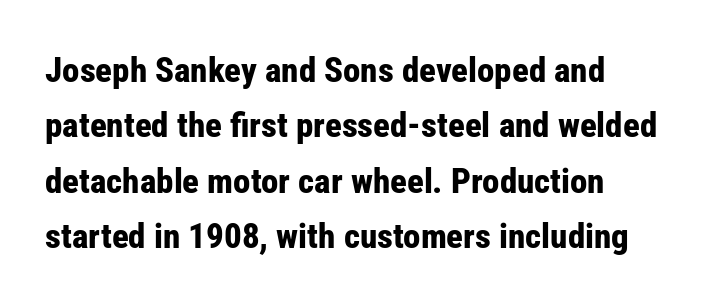
Underlining? Definitely not there. The rendering anchors every line to the left-hand side. Look at the tracking — it's just the regular setting, nothing added. What kind of face is this? One without serifs — a sans. The passage shown is typed in a proportional face where columns would drift. Strong, thick strokes mark this as bold type.
